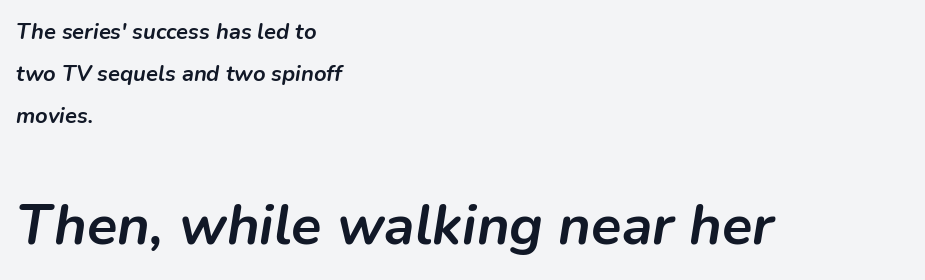
The image shows 56 px semibold type, italic (leaning right); set left-aligned, loose line spacing (1.91x), normal letter spacing, not underlined; the second (bottom) block is 2.55x larger; low stroke contrast and a medium x-height.
